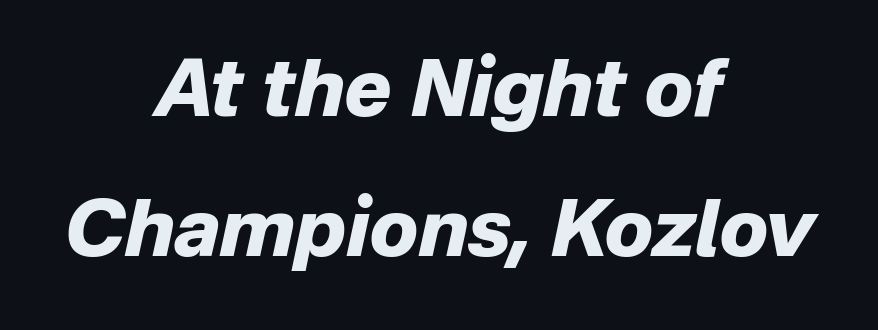
{"italic": "yes", "lean": "right", "slant_degrees": 12, "bold": "yes", "weight": "heavy", "width": "normal", "stroke_contrast": "low", "x_height": "medium", "monospaced": "no", "underline": "no", "align": "center", "line_spacing_ratio": 1.77, "letter_spacing": "normal", "letter_spacing_em": 0.0, "glyph_px": 79}
